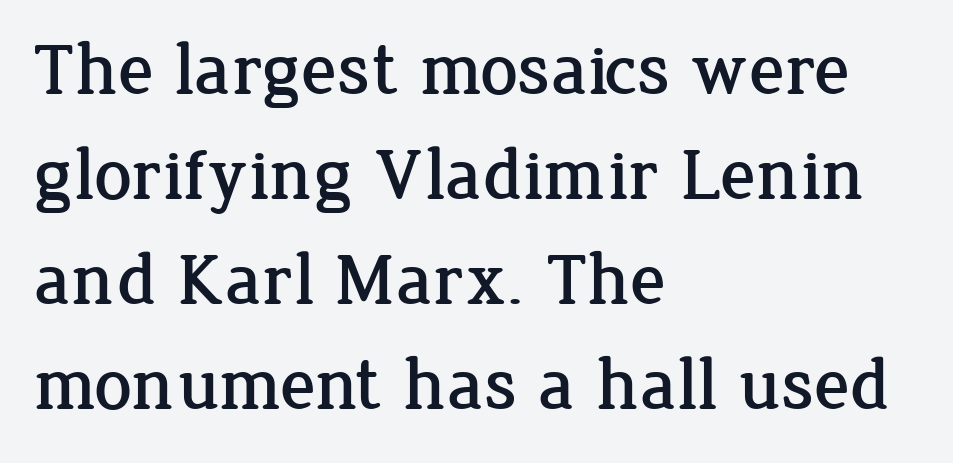
The image shows 74 px serif type, upright; set left-aligned, normal line spacing (1.42x), normal letter spacing, not underlined; low stroke contrast and a medium x-height.
